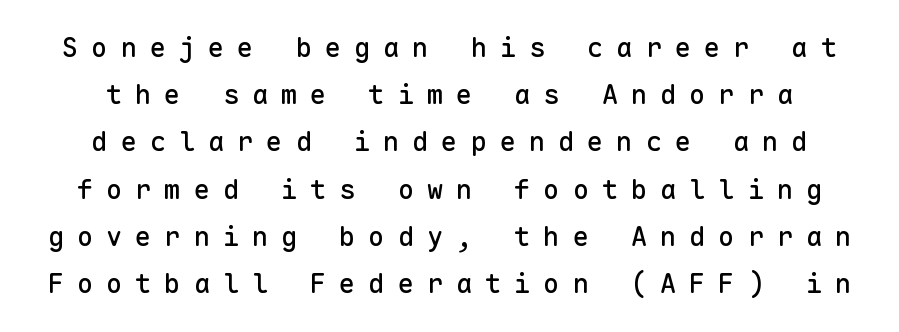
{"italic": "no", "underline": "no", "line_spacing_ratio": 1.75, "letter_spacing": "wide", "letter_spacing_em": 0.48, "glyph_px": 27}
